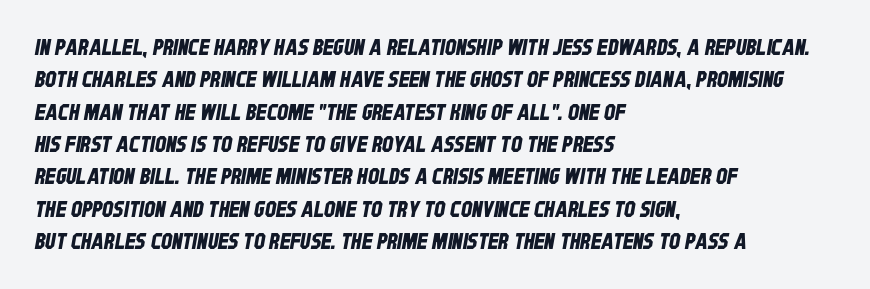
The image shows 22 px text type; set left-aligned, normal line spacing (1.47x), normal letter spacing, not underlined.
